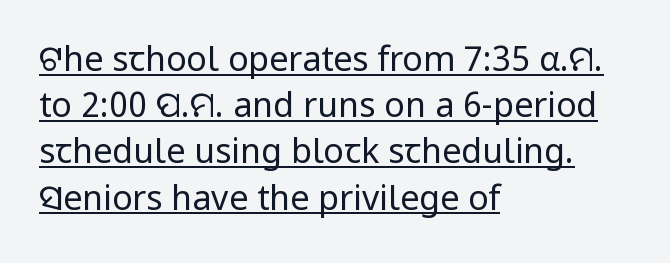
The image shows 34 px regular-weight sans-serif type, upright; set left-aligned, normal line spacing (1.36x), normal letter spacing, underlined; low stroke contrast and a medium x-height.
